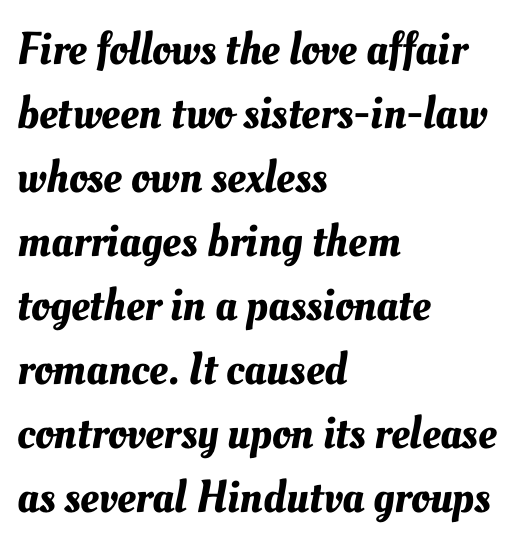
Q: Is the text underlined? A: No.
Q: How is the paragraph aligned? A: Left-aligned.
Q: Is the spacing between letters normal or unusually wide? A: Normal.
Q: Is the spacing between lines tight, normal or loose? A: Normal.
Q: Width (condensed, normal, or wide)? A: Normal.
Q: Stroke contrast? A: Medium.
Q: x-height? A: Small.
Q: Monospaced? A: No.
